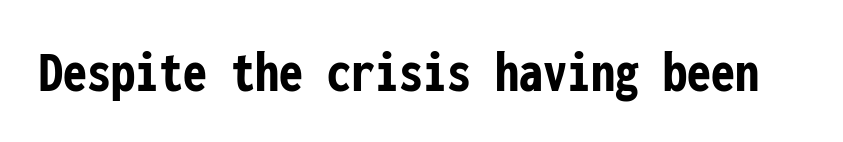
Quick note: not italic, upright. Each letter, wide or thin by design, is forced into the same width here. The strokes are fattened all the way to bold. Nothing unusual about the tracking: characters are spaced as the font intends.
